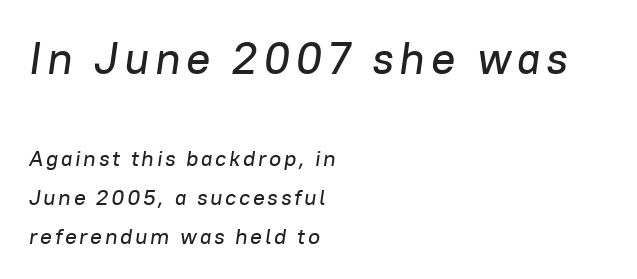
Q: Is the text italic (slanted)? A: Yes, it leans right by about 8 degrees.
Q: Is the text underlined? A: No.
Q: How is the paragraph aligned? A: Left-aligned.
Q: Which block of text is set in a larger size, the first (top) or the second (bottom)? A: The first (top) one.
Q: Width (condensed, normal, or wide)? A: Normal.
Q: Stroke contrast? A: Low.
Q: x-height? A: Medium.
Q: Monospaced? A: No.
